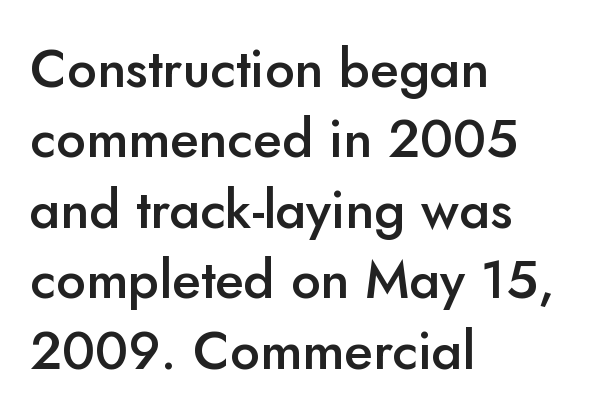
Q: Is the text bold? A: Semi-bold.
Q: Is the text italic (slanted)? A: No, it is upright.
Q: Is the typeface a serif or a sans-serif typeface? A: Sans-serif.
Q: Is the text underlined? A: No.
Q: How is the paragraph aligned? A: Left-aligned.
Q: Is the spacing between letters normal or unusually wide? A: Normal.
Q: Is the spacing between lines tight, normal or loose? A: Normal.
Q: Width (condensed, normal, or wide)? A: Normal.
Q: Stroke contrast? A: Low.
Q: x-height? A: Small.
Q: Monospaced? A: No.
